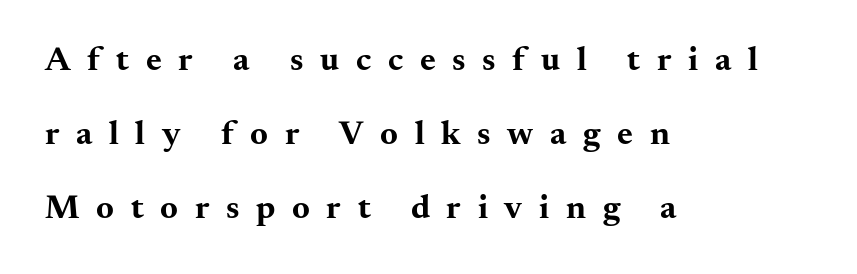
{"serif": "yes", "italic": "no", "bold": "yes", "weight": "bold", "width": "wide", "stroke_contrast": "medium", "x_height": "small", "monospaced": "no", "underline": "no", "align": "left", "line_spacing": "loose", "line_spacing_ratio": 2.18, "letter_spacing": "wide", "letter_spacing_em": 0.49, "glyph_px": 34}
